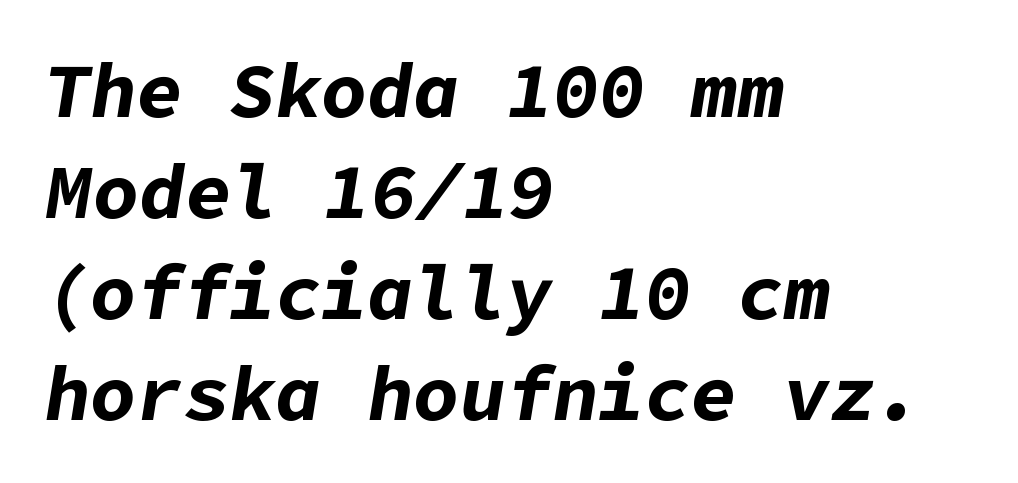
The image shows 77 px bold type, italic (leaning right); set left-aligned, normal line spacing (1.31x), normal letter spacing, not underlined; low stroke contrast and a medium x-height.
